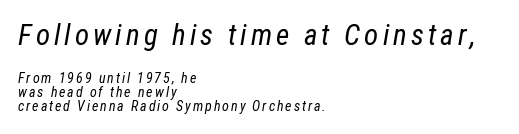
The image shows 29 px regular-weight, condensed type, italic (leaning right); set left-aligned, tight line spacing (1.0x), not underlined; the first (top) block is 2.07x larger; low stroke contrast and a medium x-height.
